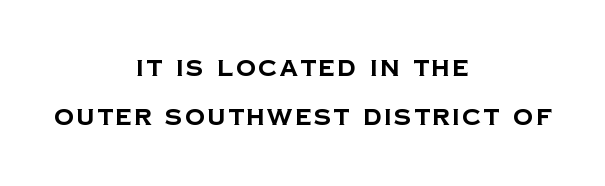
The image shows 22 px bold type; set centered, loose line spacing (2.21x), not underlined.
